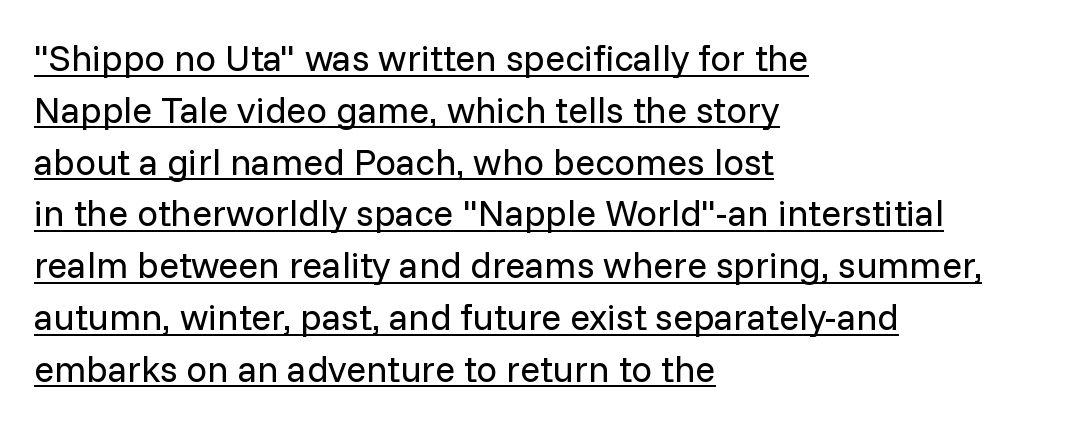
{"serif": "no", "italic": "no", "bold": "no", "weight": "regular", "width": "normal", "stroke_contrast": "low", "x_height": "medium", "monospaced": "no", "underline": "yes", "align": "left", "line_spacing": "normal", "line_spacing_ratio": 1.4, "letter_spacing": "normal", "letter_spacing_em": 0.0, "glyph_px": 37}
